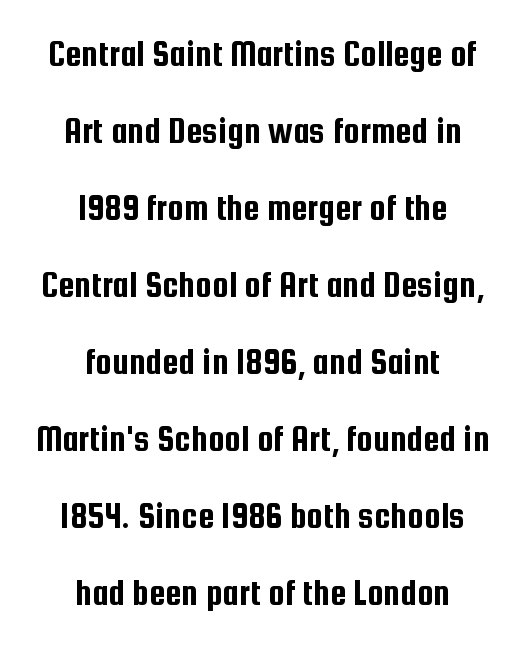
The image shows 37 px condensed sans-serif type, upright; set centered, loose line spacing (2.08x), normal letter spacing, not underlined; low stroke contrast and a medium x-height.
